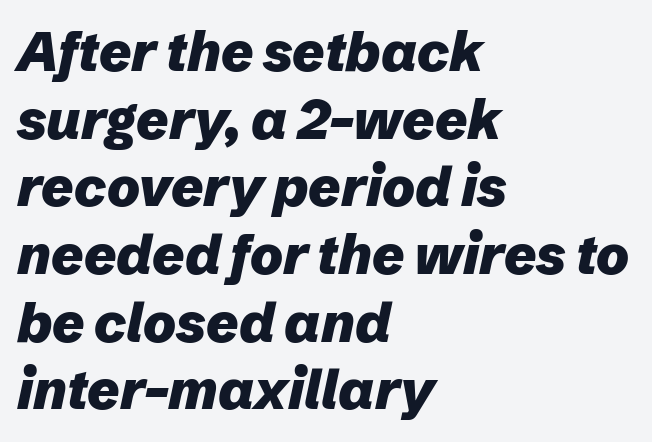
{"italic": "yes", "lean": "right", "slant_degrees": 12, "bold": "yes", "weight": "heavy", "width": "normal", "stroke_contrast": "low", "x_height": "medium", "monospaced": "no", "underline": "no", "align": "left", "line_spacing_ratio": 1.23, "letter_spacing": "normal", "letter_spacing_em": 0.0, "glyph_px": 55}
